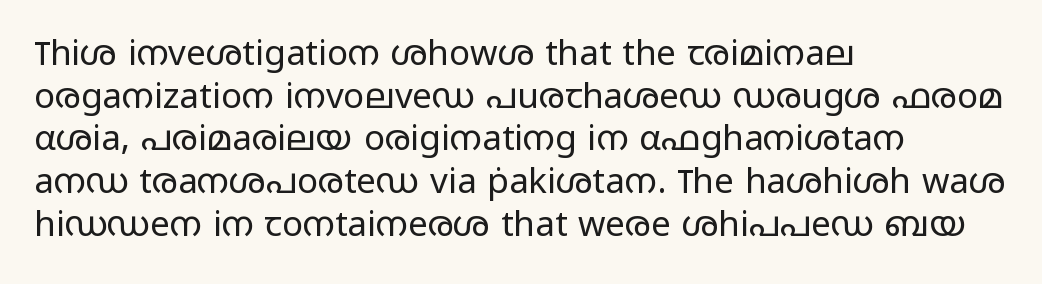
Q: Is the text bold? A: No.
Q: Is the text italic (slanted)? A: No, it is upright.
Q: Is the typeface a serif or a sans-serif typeface? A: Sans-serif.
Q: Is the text underlined? A: No.
Q: How is the paragraph aligned? A: Left-aligned.
Q: Is the spacing between letters normal or unusually wide? A: Normal.
Q: Width (condensed, normal, or wide)? A: Wide.
Q: Stroke contrast? A: Low.
Q: x-height? A: Medium.
Q: Monospaced? A: No.
